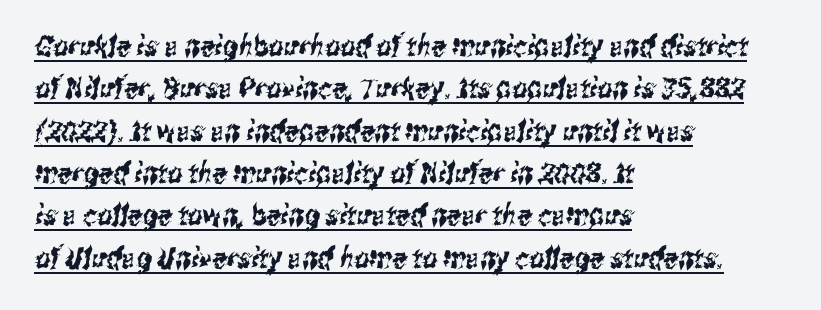
The image shows 29 px condensed sans-serif type; set left-aligned, normal line spacing (1.46x), normal letter spacing, underlined; medium stroke contrast and a medium x-height.
